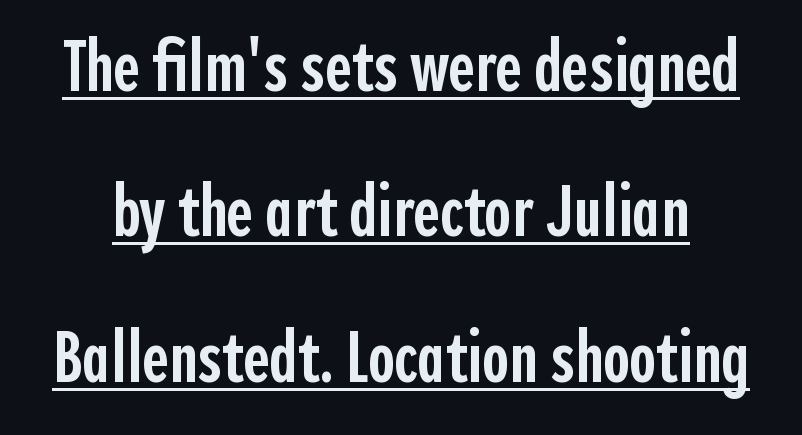
{"serif": "no", "italic": "no", "bold": "semi", "weight": "semibold", "width": "condensed", "x_height": "medium", "monospaced": "no", "underline": "yes", "line_spacing": "loose", "line_spacing_ratio": 1.99, "letter_spacing": "normal", "letter_spacing_em": 0.0, "glyph_px": 73}
